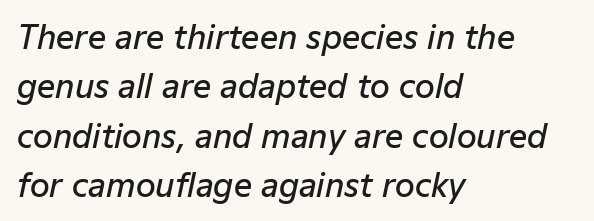
The image shows 32 px semibold type, italic (leaning right); set left-aligned, normal line spacing (1.54x), normal letter spacing, not underlined; low stroke contrast and a medium x-height.
